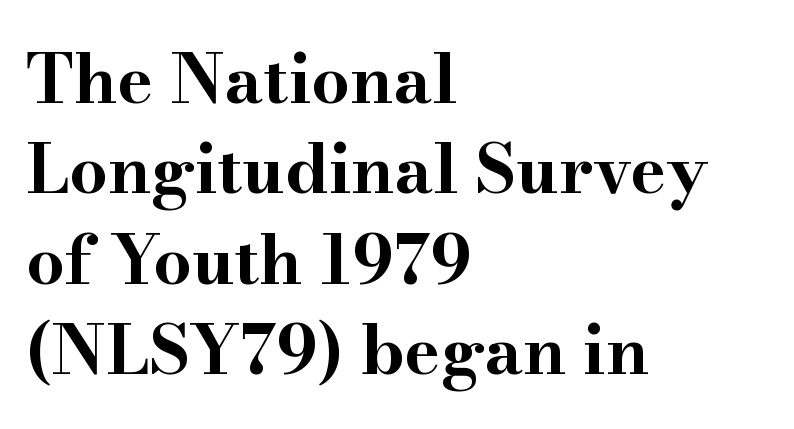
{"serif": "yes", "italic": "no", "bold": "yes", "weight": "bold", "width": "wide", "stroke_contrast": "high", "x_height": "small", "monospaced": "no", "underline": "no", "align": "left", "line_spacing": "normal", "line_spacing_ratio": 1.33, "letter_spacing": "normal", "letter_spacing_em": 0.0, "glyph_px": 68}
